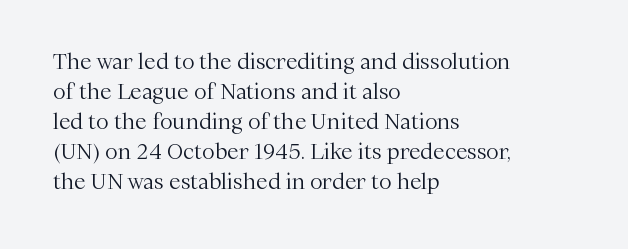
The image shows 21 px text type, upright; set left-aligned, normal line spacing (1.43x), normal letter spacing, not underlined.
